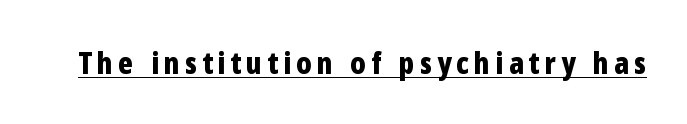
Q: Is the text bold? A: Yes.
Q: Is the text italic (slanted)? A: No, it is upright.
Q: Is the typeface a serif or a sans-serif typeface? A: Sans-serif.
Q: Is the text underlined? A: Yes.
Q: Width (condensed, normal, or wide)? A: Condensed.
Q: Stroke contrast? A: Low.
Q: x-height? A: Medium.
Q: Monospaced? A: No.
